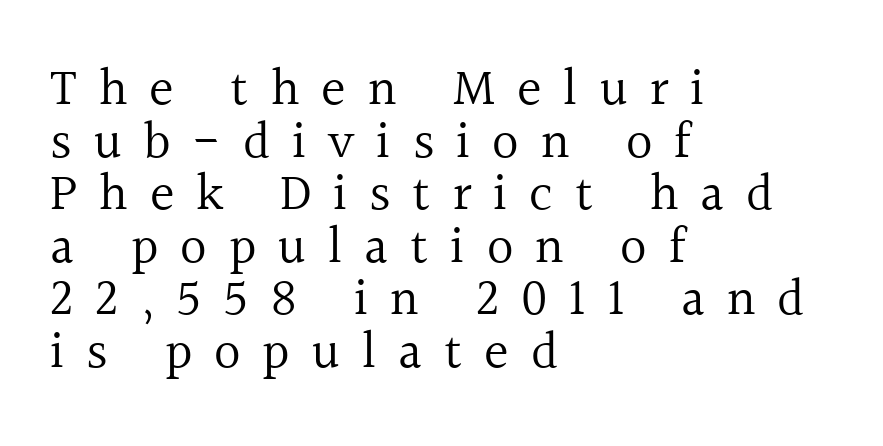
Q: Is the text bold? A: No.
Q: Is the text italic (slanted)? A: No, it is upright.
Q: Is the typeface a serif or a sans-serif typeface? A: Serif.
Q: Is the text underlined? A: No.
Q: How is the paragraph aligned? A: Left-aligned.
Q: Is the spacing between letters normal or unusually wide? A: Unusually wide.
Q: Is the spacing between lines tight, normal or loose? A: Tight.
Q: Width (condensed, normal, or wide)? A: Normal.
Q: x-height? A: Medium.
Q: Monospaced? A: No.
